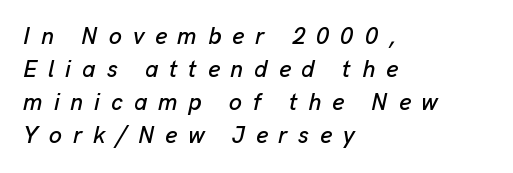
Does the lettering tilt? It does — this is italic. How are the letters spaced? Widely, with obvious added tracking. The words here are not underlined. The passage shown stacks its lines at a standard gap.
